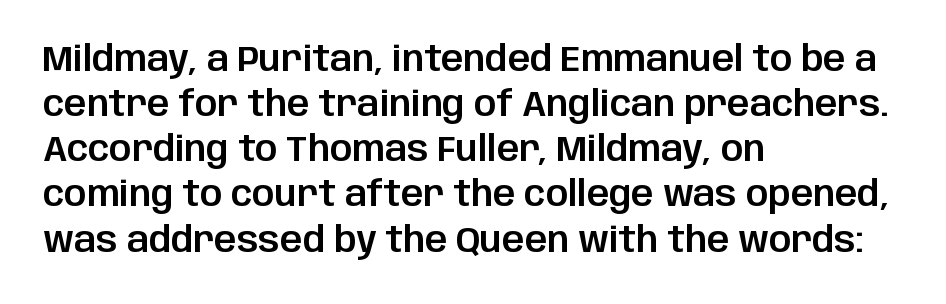
Ascenders rise straight up at ninety degrees. Line starts are locked; line ends wander. Is this a fixed-width face? No — the glyphs have proportional, varying widths. The characters display no serif detailing; their extremities are plain.
